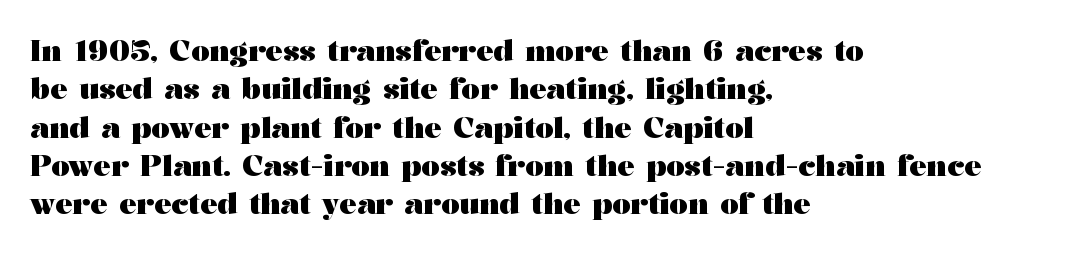
This block has exactly the height ordinary leading produces. The rendering uses natural spacing where letterforms have individual widths. The glyphs in this specimen are seriffed. These lines keep a tight, regular rhythm from letter to letter. Words float on clear page, feet unadorned.
